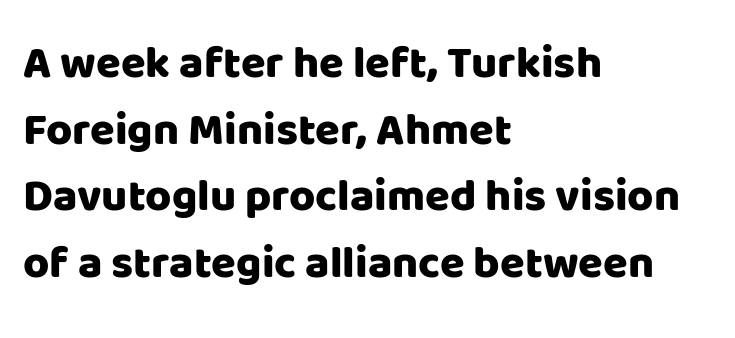
{"serif": "no", "italic": "no", "width": "normal", "stroke_contrast": "low", "x_height": "large", "monospaced": "no", "underline": "no", "align": "left", "line_spacing": "normal", "line_spacing_ratio": 1.48, "letter_spacing": "normal", "letter_spacing_em": 0.0, "glyph_px": 45}
